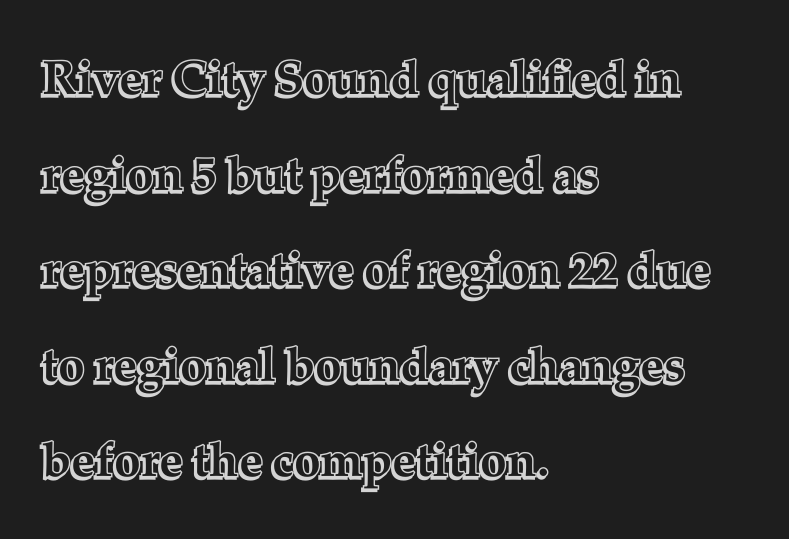
Q: Is the text italic (slanted)? A: No, it is upright.
Q: Is the text underlined? A: No.
Q: How is the paragraph aligned? A: Left-aligned.
Q: Is the spacing between letters normal or unusually wide? A: Normal.
Q: Is the spacing between lines tight, normal or loose? A: Loose.
Q: Width (condensed, normal, or wide)? A: Normal.
Q: x-height? A: Medium.
Q: Monospaced? A: No.
